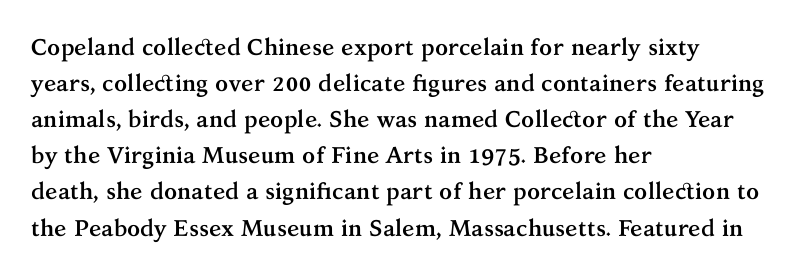
The image shows 23 px bold type, upright; set left-aligned, normal line spacing (1.57x), normal letter spacing, not underlined.
